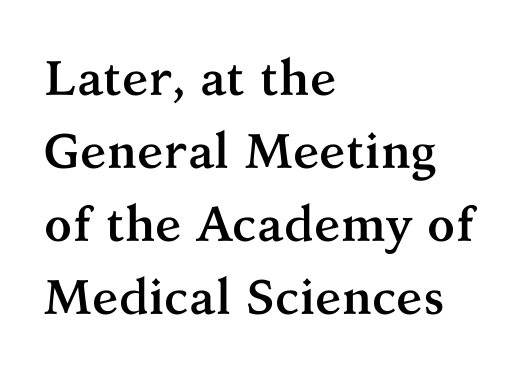
Q: Is the text bold? A: Yes.
Q: Is the text italic (slanted)? A: No, it is upright.
Q: Is the typeface a serif or a sans-serif typeface? A: Serif.
Q: Is the text underlined? A: No.
Q: How is the paragraph aligned? A: Left-aligned.
Q: Is the spacing between letters normal or unusually wide? A: Normal.
Q: Is the spacing between lines tight, normal or loose? A: Normal.
Q: Width (condensed, normal, or wide)? A: Normal.
Q: Stroke contrast? A: Medium.
Q: x-height? A: Medium.
Q: Monospaced? A: No.
